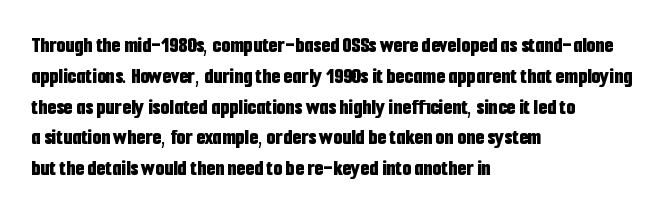
{"italic": "no", "bold": "yes", "underline": "no", "align": "left", "line_spacing": "normal", "line_spacing_ratio": 1.34, "letter_spacing": "normal", "letter_spacing_em": 0.0, "glyph_px": 23}
